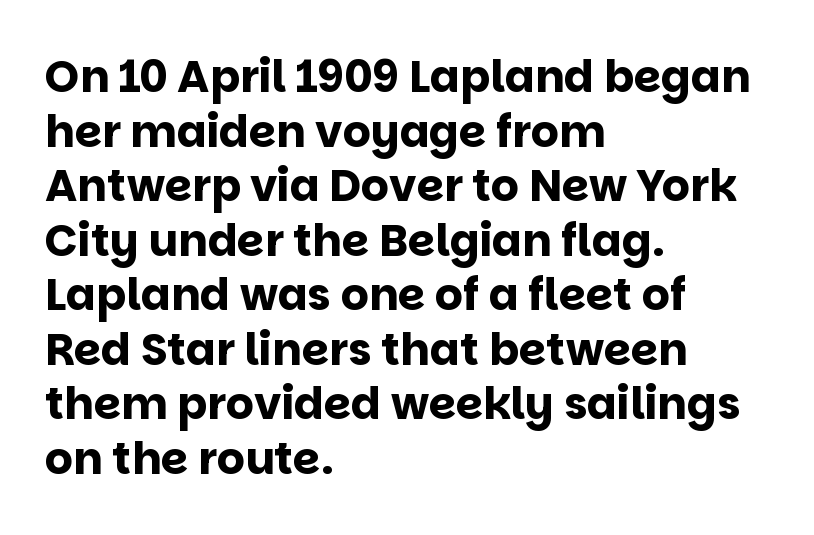
Short and long lines alike share a common starting point at left. Look at the stroke-to-counter ratio: heavy, a bold. A bare baseline throughout the passage. The designer went with a sans here, leaving each stem footless.
